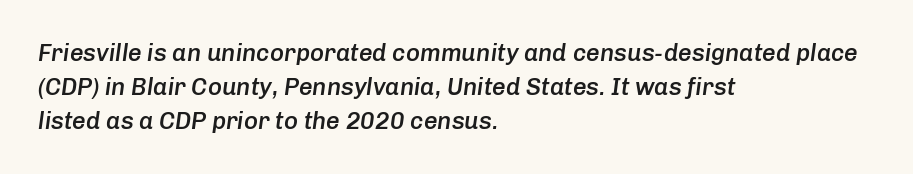
Q: Is the text bold? A: Semi-bold.
Q: Is the text italic (slanted)? A: Yes, it leans right by about 8 degrees.
Q: Is the text underlined? A: No.
Q: How is the paragraph aligned? A: Left-aligned.
Q: Is the spacing between letters normal or unusually wide? A: Normal.
Q: Is the spacing between lines tight, normal or loose? A: Normal.
